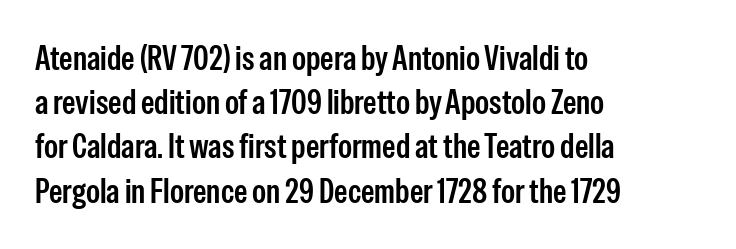
Reading down the block, your eye returns to a fixed left position each line. Ordinary non-slanted type is in use. In terms of letterform style, serifs are entirely absent. Honestly, the row spacing looks completely unremarkable. Caption: standard tracking, unaltered. Emphasis by weight is partial: semibold.
